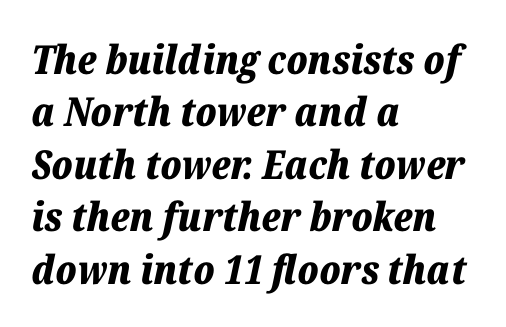
The image shows 40 px bold type, italic (leaning right); set left-aligned, normal line spacing (1.31x), normal letter spacing, not underlined; low stroke contrast and a medium x-height.
